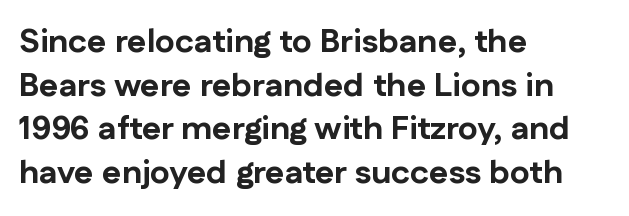
{"serif": "no", "italic": "no", "bold": "yes", "weight": "bold", "width": "normal", "stroke_contrast": "low", "x_height": "medium", "monospaced": "no", "underline": "no", "align": "left", "line_spacing": "normal", "line_spacing_ratio": 1.32, "letter_spacing": "normal", "letter_spacing_em": 0.0, "glyph_px": 33}
